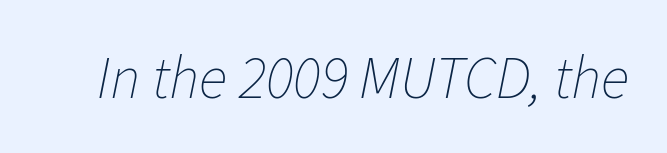
The image shows 60 px thin type, italic (leaning right); set normal letter spacing, not underlined; low stroke contrast and a medium x-height.
